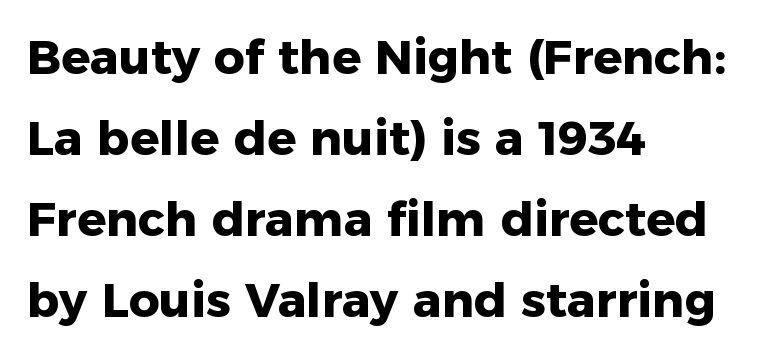
The image shows 48 px heavy sans-serif type, upright; set left-aligned, normal line spacing (1.69x), normal letter spacing, not underlined; low stroke contrast and a medium x-height.
